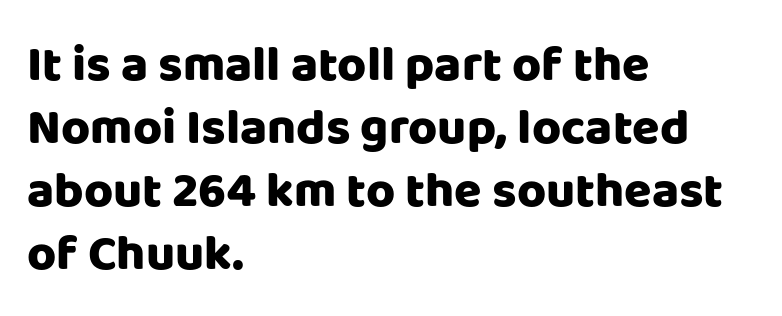
Q: Is the text bold? A: Yes.
Q: Is the text italic (slanted)? A: No, it is upright.
Q: Is the typeface a serif or a sans-serif typeface? A: Sans-serif.
Q: Is the text underlined? A: No.
Q: How is the paragraph aligned? A: Left-aligned.
Q: Is the spacing between letters normal or unusually wide? A: Normal.
Q: Is the spacing between lines tight, normal or loose? A: Normal.
Q: Width (condensed, normal, or wide)? A: Normal.
Q: Stroke contrast? A: Low.
Q: x-height? A: Large.
Q: Monospaced? A: No.
